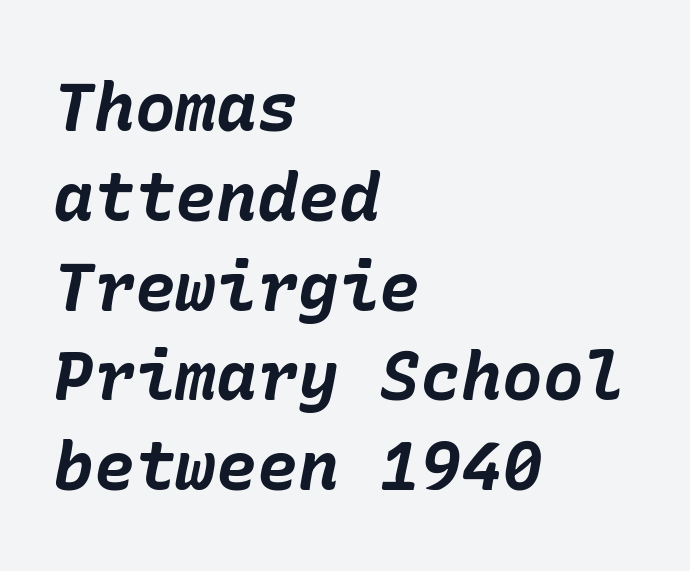
Q: Is the text bold? A: Yes.
Q: Is the text italic (slanted)? A: Yes, it leans right by about 10 degrees.
Q: Is the text underlined? A: No.
Q: How is the paragraph aligned? A: Left-aligned.
Q: Is the spacing between letters normal or unusually wide? A: Normal.
Q: Is the spacing between lines tight, normal or loose? A: Normal.
Q: Width (condensed, normal, or wide)? A: Normal.
Q: Stroke contrast? A: Low.
Q: x-height? A: Medium.
